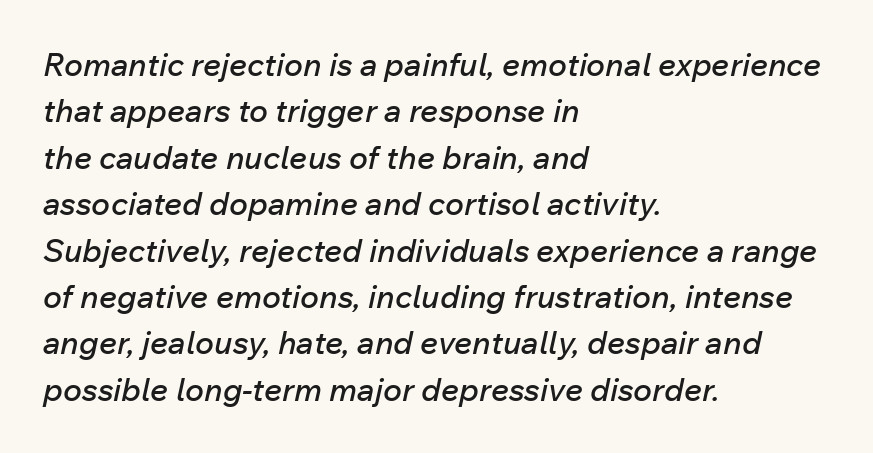
The image shows 32 px text type, italic (leaning right); set left-aligned, normal line spacing (1.45x), normal letter spacing, not underlined; low stroke contrast and a medium x-height.
